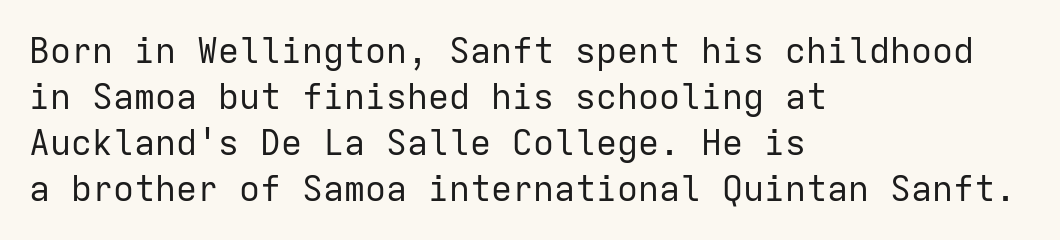
Q: Is the text bold? A: No.
Q: Is the text italic (slanted)? A: No, it is upright.
Q: Is the typeface a serif or a sans-serif typeface? A: Sans-serif.
Q: Is the text underlined? A: No.
Q: How is the paragraph aligned? A: Left-aligned.
Q: Is the spacing between letters normal or unusually wide? A: Normal.
Q: Is the spacing between lines tight, normal or loose? A: Normal.
Q: Width (condensed, normal, or wide)? A: Normal.
Q: Stroke contrast? A: Low.
Q: x-height? A: Medium.
Q: Monospaced? A: Yes.
